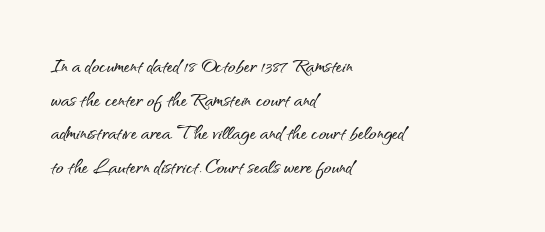
The image shows 25 px text type; set left-aligned, normal line spacing (1.35x), normal letter spacing, not underlined.
